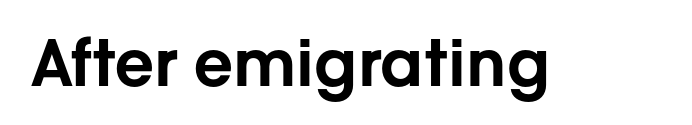
The image shows 64 px sans-serif type, upright; set normal letter spacing, not underlined; low stroke contrast and a medium x-height.
